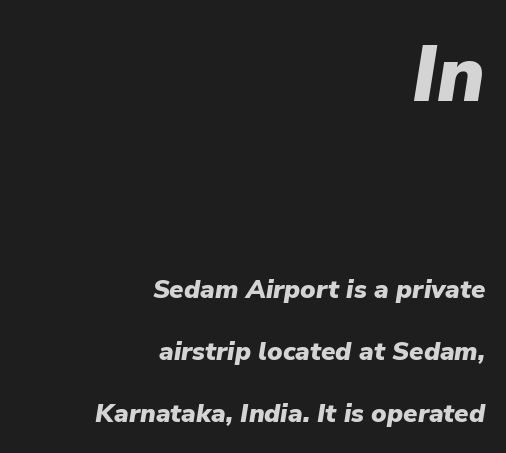
The image shows 79 px heavy type, italic (leaning right); set right-aligned, loose line spacing (2.37x), normal letter spacing, not underlined; the first (top) block is 3.04x larger; low stroke contrast and a medium x-height.
